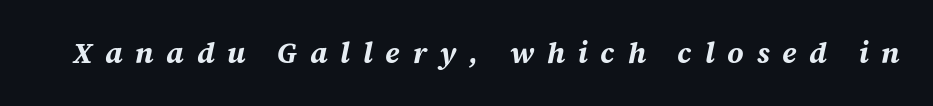
There is plenty of visible air inserted between adjacent glyphs. Tall strokes in this sample are angled rather than plumb. Words float on clear page, feet unadorned. Caption: bold face, heavy strokes.
